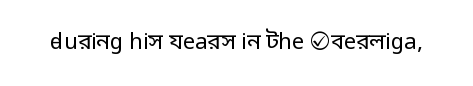
{"italic": "no", "bold": "no", "underline": "no", "letter_spacing": "normal", "letter_spacing_em": 0.0, "glyph_px": 22}
